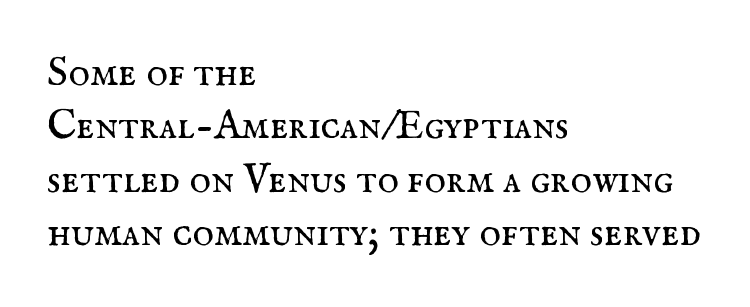
The image shows 41 px regular-weight serif type, upright; set left-aligned, normal line spacing (1.3x), normal letter spacing, not underlined; medium stroke contrast and a small x-height.
